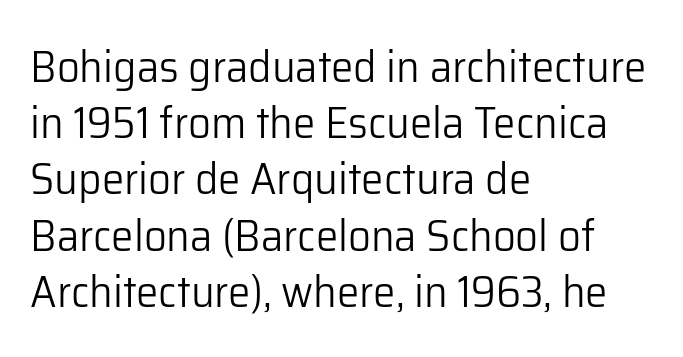
{"serif": "no", "italic": "no", "bold": "no", "weight": "light", "width": "normal", "stroke_contrast": "low", "x_height": "medium", "monospaced": "no", "underline": "no", "align": "left", "line_spacing": "normal", "line_spacing_ratio": 1.25, "letter_spacing": "normal", "letter_spacing_em": 0.0, "glyph_px": 45}
